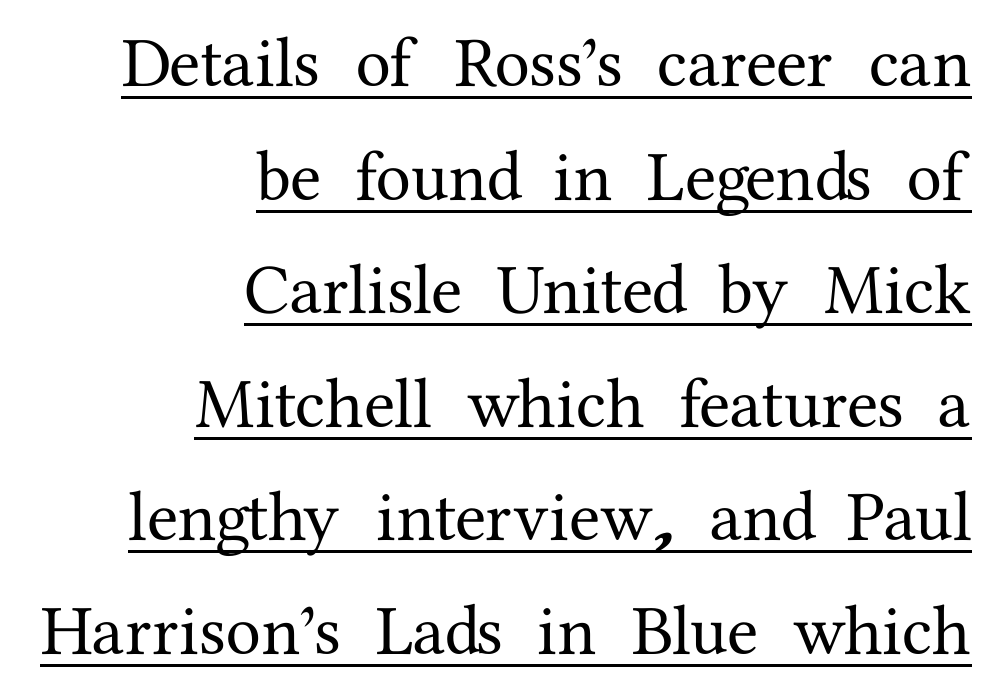
Does a line run under the words? Yes, clearly. The block of text has a typical density, with ordinary space between rows. Characters follow at the spacing the type designer built in. Layout note: lines flush right.
